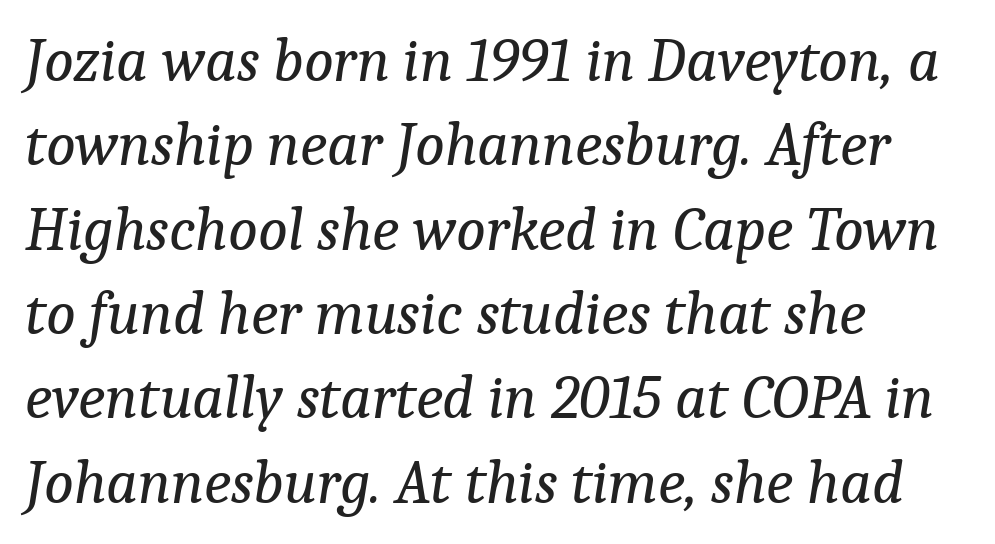
Horizontal bands of white between lines are of average thickness. Does the type have serifs? Yes, each stem ends in a small foot. How are the letters spaced? Ordinarily, with no added tracking. Left-aligned paragraph, ragged on the right. Spacing verdict: proportional, widths tailored to each character.
